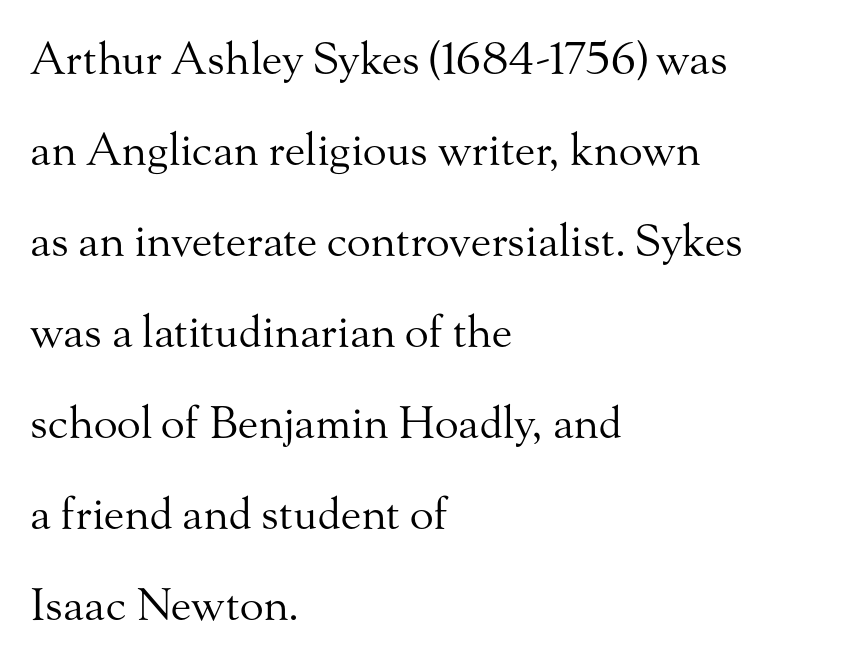
Honestly, there is no underline to notice here at all. Regarding serifs, this sample has them. The lines are spread far apart with generous leading. Rendered with straight, roman letterforms. Reading down the block, your eye returns to a fixed left position each line. Caption: standard tracking, unaltered.
